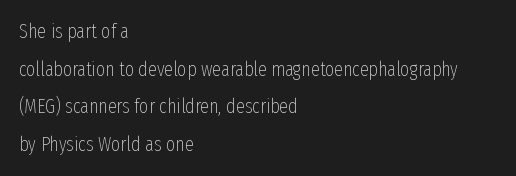
{"italic": "no", "bold": "no", "underline": "no", "align": "left", "line_spacing_ratio": 1.88, "letter_spacing": "normal", "letter_spacing_em": 0.0, "glyph_px": 20}
